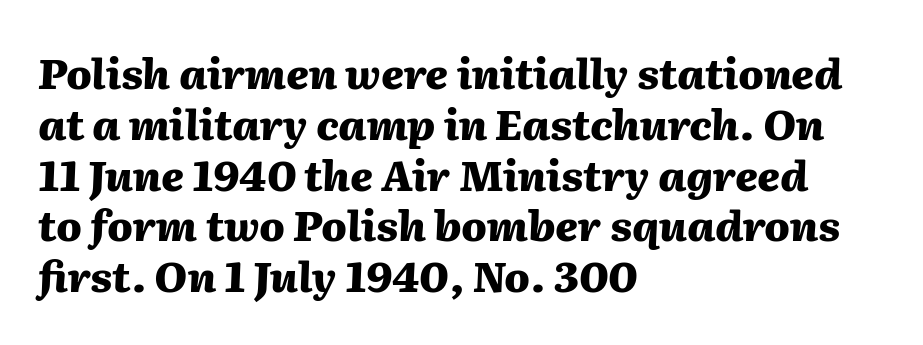
Set as a true bold cut, around the 700 mark. Honestly, the letter spacing is just normal — you wouldn't notice it. Character widths vary here, with narrow letters taking less room than wide ones. Yep, that's italic — everything's leaning. Short and long lines alike share a common starting point at left.
